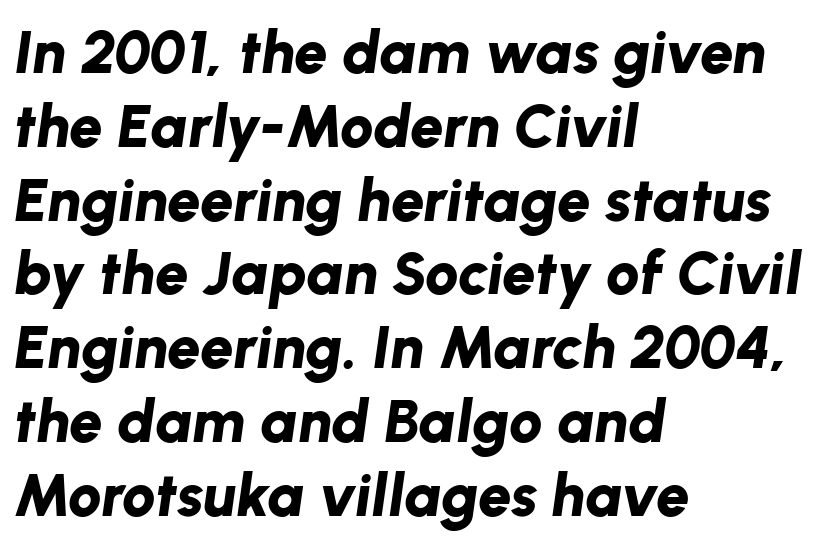
The image shows 60 px bold type, italic (leaning right); set left-aligned, line spacing 1.23x, normal letter spacing, not underlined; low stroke contrast and a medium x-height.
